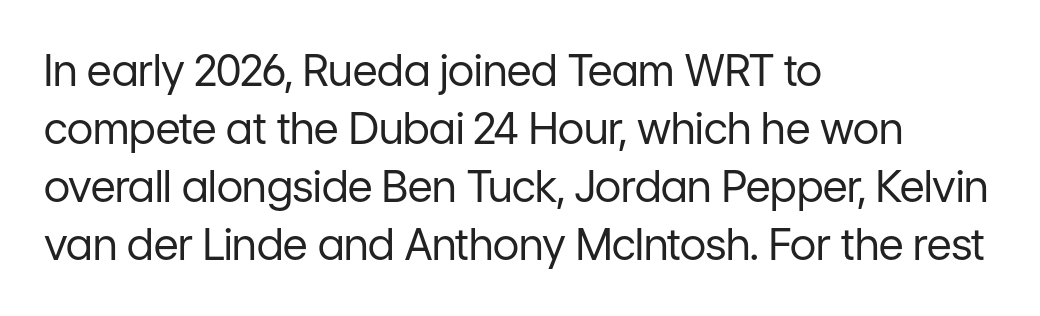
Spacing verdict: proportional, widths tailored to each character. I'd call this a sans setting — the letters go barefoot. Successive baselines arrive at the customary interval. Nobody drew a line under any word here. It's the straight-up-and-down kind of type.
